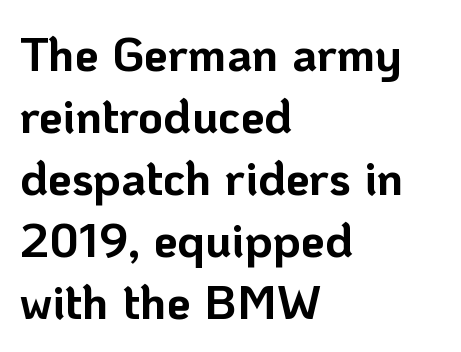
Thick stems and heavy bowls — unmistakably bold. Do the characters align in a grid? No, the font is proportional. The horizontal fit of the characters is conventional and even. The passage is arranged the way most books set body copy — flush left. Interline gaps are of average width in this sample.
